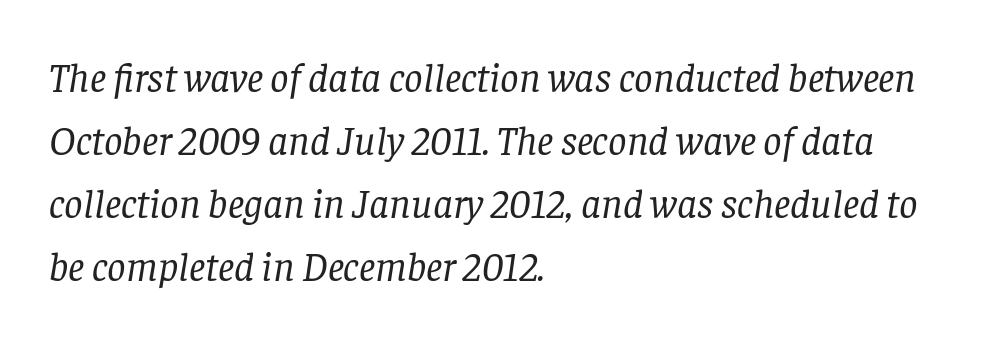
Each letter keeps its own natural width here, so spacing adapts to shape. Characters are canted at an angle relative to the baseline's perpendicular. Honestly, the letter spacing is just normal — you wouldn't notice it. Bare-footed words on every line.
